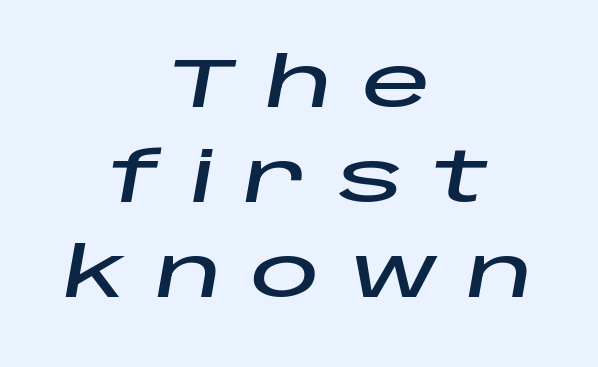
The image shows 69 px wide type, italic (leaning right); set centered, normal line spacing (1.38x), unusually wide letter spacing (+0.41 em), not underlined; low stroke contrast and a large x-height.
